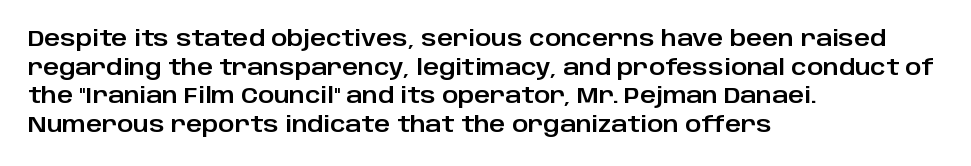
Q: Is the text italic (slanted)? A: No, it is upright.
Q: Is the text underlined? A: No.
Q: How is the paragraph aligned? A: Left-aligned.
Q: Is the spacing between letters normal or unusually wide? A: Normal.
Q: Is the spacing between lines tight, normal or loose? A: Normal.
